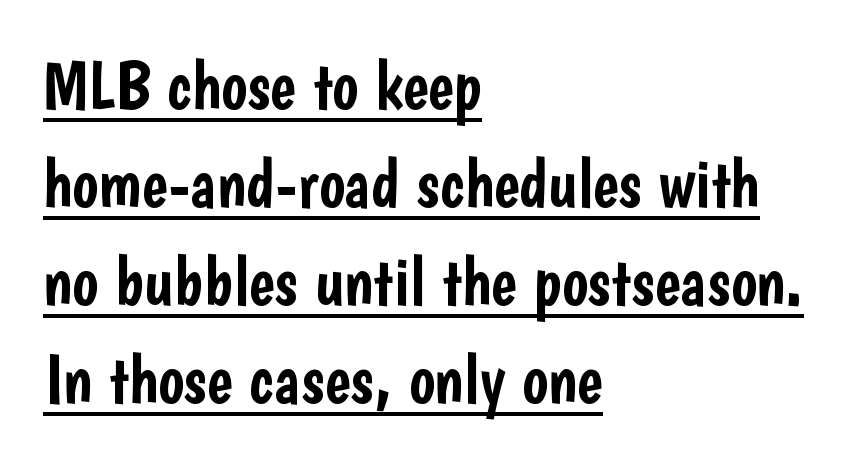
Q: Is the text italic (slanted)? A: No, it is upright.
Q: Is the typeface a serif or a sans-serif typeface? A: Sans-serif.
Q: Is the text underlined? A: Yes.
Q: How is the paragraph aligned? A: Left-aligned.
Q: Is the spacing between letters normal or unusually wide? A: Normal.
Q: Is the spacing between lines tight, normal or loose? A: Normal.
Q: Width (condensed, normal, or wide)? A: Condensed.
Q: Stroke contrast? A: Low.
Q: x-height? A: Medium.
Q: Monospaced? A: No.
